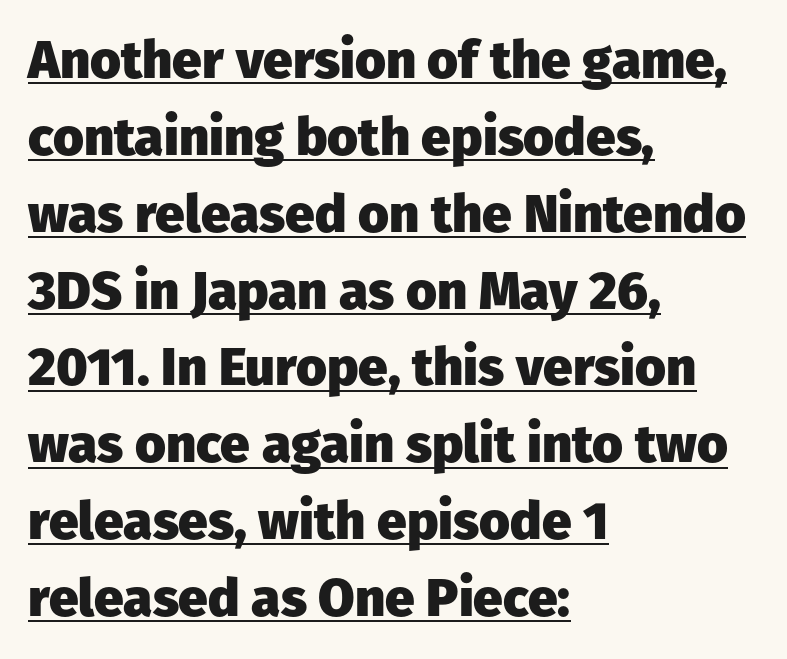
{"serif": "no", "italic": "no", "bold": "yes", "weight": "heavy", "width": "normal", "stroke_contrast": "low", "x_height": "medium", "monospaced": "no", "underline": "yes", "align": "left", "line_spacing": "normal", "line_spacing_ratio": 1.45, "letter_spacing": "normal", "letter_spacing_em": 0.0, "glyph_px": 53}
